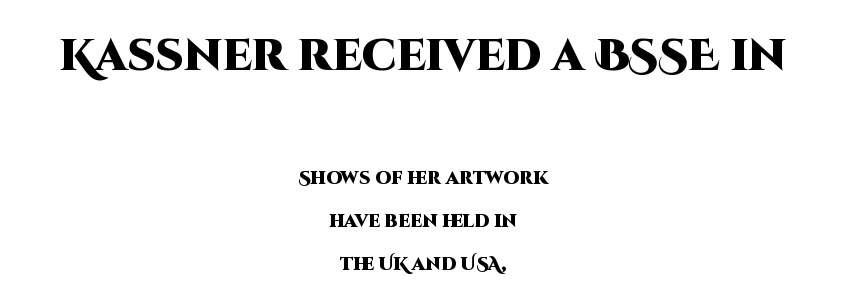
Q: Is the text bold? A: Yes.
Q: Is the text italic (slanted)? A: No, it is upright.
Q: Is the typeface a serif or a sans-serif typeface? A: Sans-serif.
Q: Is the text underlined? A: No.
Q: How is the paragraph aligned? A: Centered.
Q: Is the spacing between letters normal or unusually wide? A: Normal.
Q: Is the spacing between lines tight, normal or loose? A: Loose.
Q: Which block of text is set in a larger size, the first (top) or the second (bottom)? A: The first (top) one.
Q: Width (condensed, normal, or wide)? A: Normal.
Q: Stroke contrast? A: High.
Q: x-height? A: Large.
Q: Monospaced? A: No.
